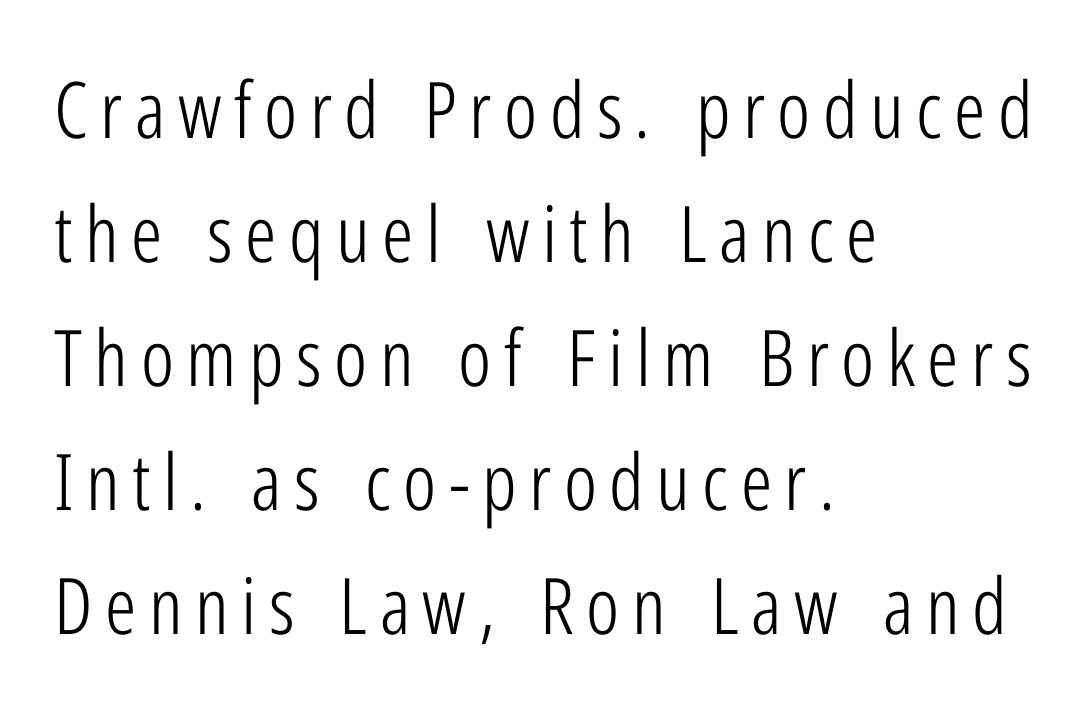
The image shows 78 px light, condensed sans-serif type, upright; set left-aligned, normal line spacing (1.59x), not underlined; low stroke contrast and a medium x-height.
